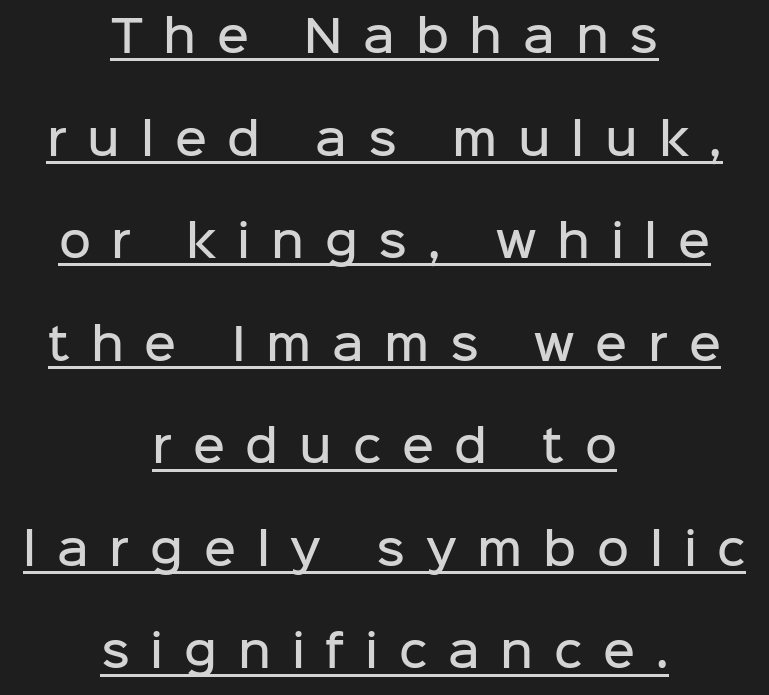
The image shows 44 px semibold sans-serif type, upright; set centered, loose line spacing (2.33x), unusually wide letter spacing (+0.47 em), underlined; low stroke contrast and a medium x-height.
